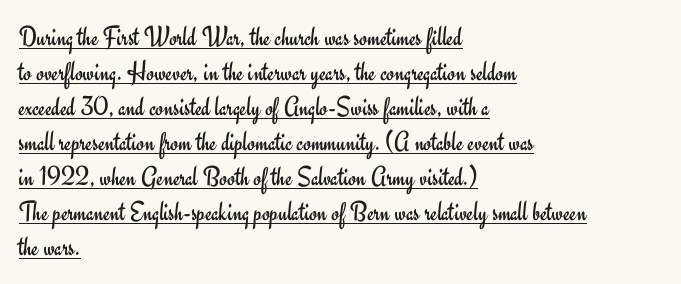
Q: Is the text bold? A: No.
Q: Is the text italic (slanted)? A: Yes.
Q: Is the typeface a serif or a sans-serif typeface? A: Sans-serif.
Q: Is the text underlined? A: Yes.
Q: How is the paragraph aligned? A: Left-aligned.
Q: Is the spacing between letters normal or unusually wide? A: Normal.
Q: Is the spacing between lines tight, normal or loose? A: Normal.
Q: Width (condensed, normal, or wide)? A: Normal.
Q: Stroke contrast? A: Low.
Q: x-height? A: Small.
Q: Monospaced? A: No.
